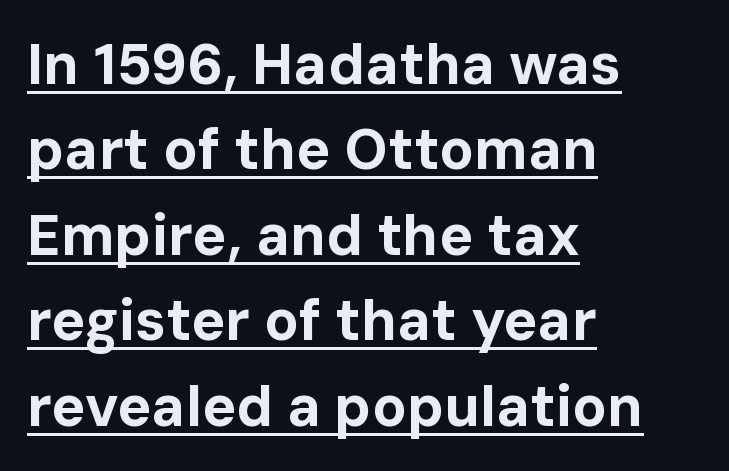
Q: Is the text bold? A: Yes.
Q: Is the text italic (slanted)? A: No, it is upright.
Q: Is the typeface a serif or a sans-serif typeface? A: Sans-serif.
Q: Is the text underlined? A: Yes.
Q: How is the paragraph aligned? A: Left-aligned.
Q: Is the spacing between letters normal or unusually wide? A: Normal.
Q: Is the spacing between lines tight, normal or loose? A: Normal.
Q: Width (condensed, normal, or wide)? A: Normal.
Q: Stroke contrast? A: Low.
Q: x-height? A: Medium.
Q: Monospaced? A: No.
